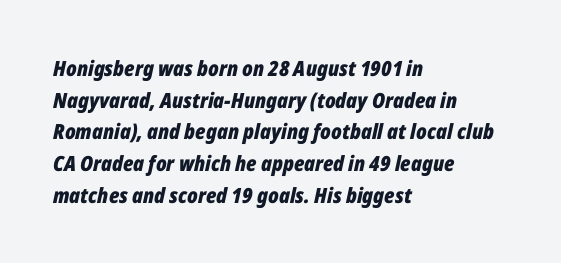
Q: Is the text bold? A: Yes.
Q: Is the text italic (slanted)? A: Yes, it leans right by about 12 degrees.
Q: Is the text underlined? A: No.
Q: How is the paragraph aligned? A: Left-aligned.
Q: Is the spacing between letters normal or unusually wide? A: Normal.
Q: Is the spacing between lines tight, normal or loose? A: Normal.
